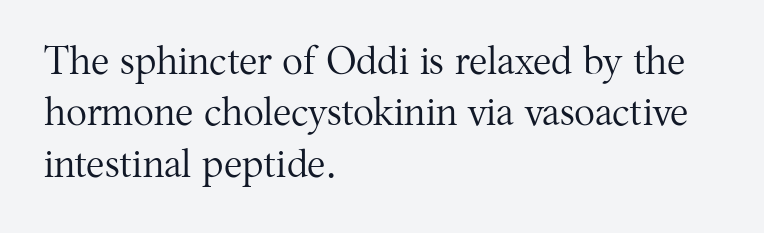
Q: Is the text bold? A: No.
Q: Is the text italic (slanted)? A: No, it is upright.
Q: Is the typeface a serif or a sans-serif typeface? A: Serif.
Q: Is the text underlined? A: No.
Q: How is the paragraph aligned? A: Left-aligned.
Q: Is the spacing between letters normal or unusually wide? A: Normal.
Q: Is the spacing between lines tight, normal or loose? A: Normal.
Q: Width (condensed, normal, or wide)? A: Normal.
Q: Stroke contrast? A: Medium.
Q: x-height? A: Medium.
Q: Monospaced? A: No.
